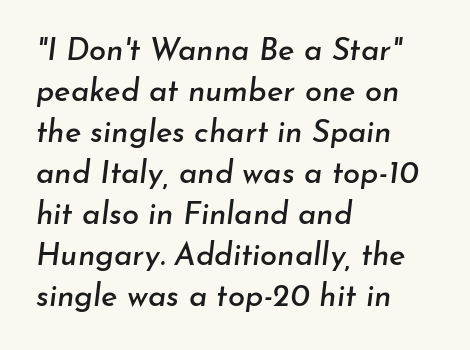
The image shows 31 px text type, italic (leaning right); set left-aligned, normal line spacing (1.32x), normal letter spacing, not underlined; low stroke contrast and a small x-height.
